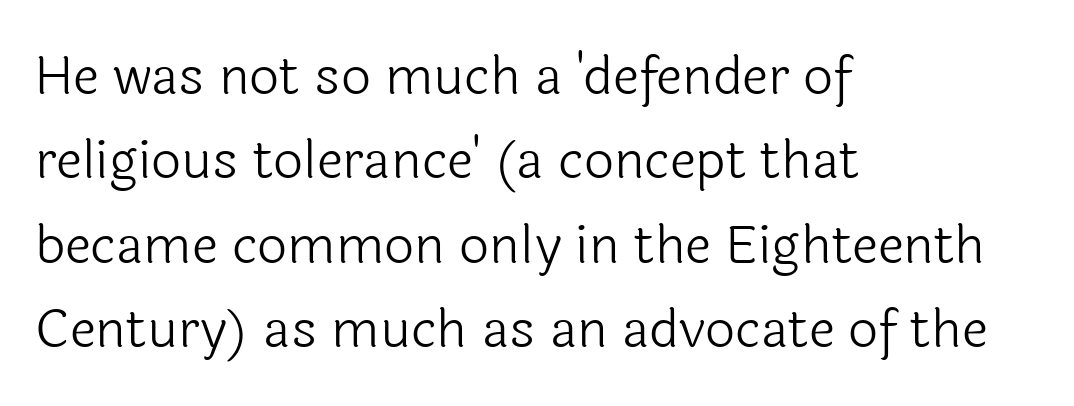
The image shows 53 px light sans-serif type, upright; set left-aligned, normal line spacing (1.59x), normal letter spacing, not underlined; a medium x-height.
